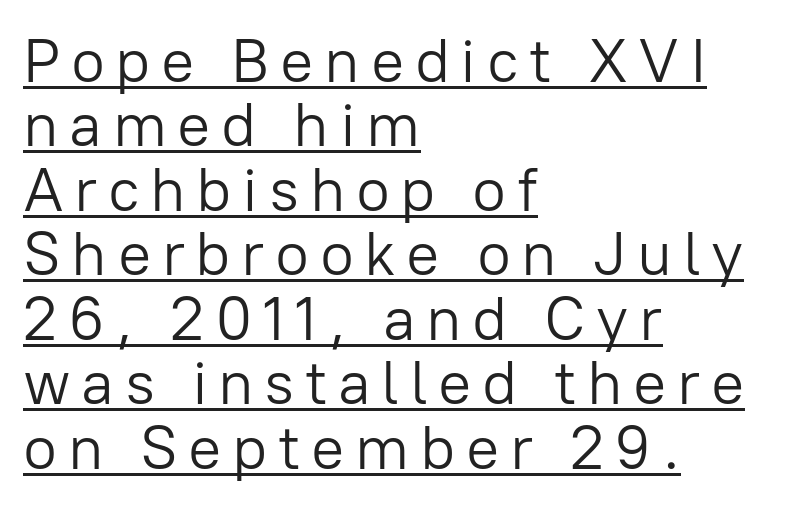
{"serif": "no", "italic": "no", "bold": "no", "weight": "light", "width": "normal", "stroke_contrast": "low", "x_height": "medium", "monospaced": "no", "underline": "yes", "align": "left", "line_spacing": "tight", "line_spacing_ratio": 1.04, "glyph_px": 62}
